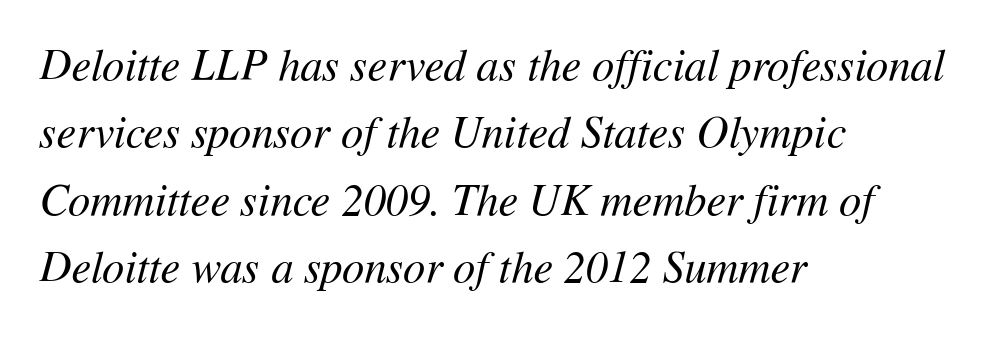
Q: Is the text bold? A: No.
Q: Is the text italic (slanted)? A: Yes, it leans right by about 11 degrees.
Q: Is the text underlined? A: No.
Q: How is the paragraph aligned? A: Left-aligned.
Q: Is the spacing between letters normal or unusually wide? A: Normal.
Q: Is the spacing between lines tight, normal or loose? A: Normal.
Q: Width (condensed, normal, or wide)? A: Normal.
Q: Stroke contrast? A: Medium.
Q: x-height? A: Medium.
Q: Monospaced? A: No.
